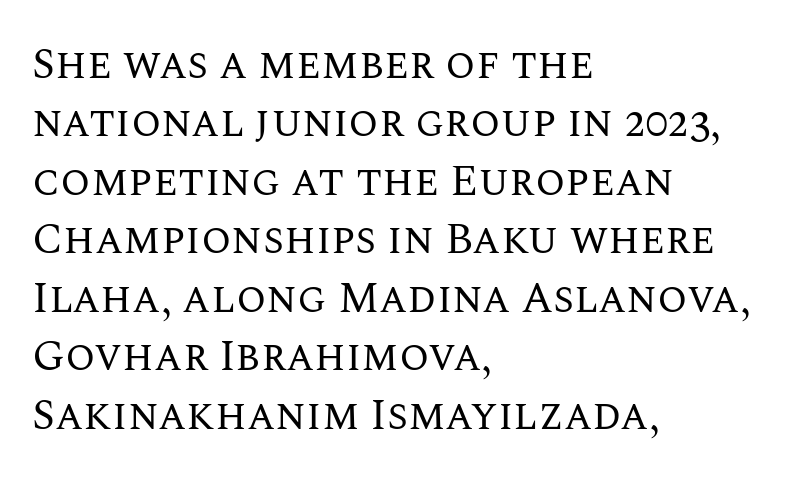
The image shows 43 px regular-weight type, upright; set left-aligned, normal line spacing (1.36x), normal letter spacing, not underlined; medium stroke contrast and a large x-height.
